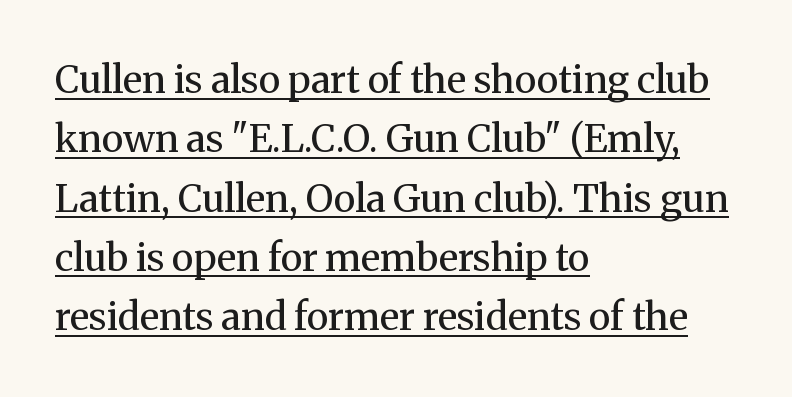
Q: Is the text bold? A: No.
Q: Is the text italic (slanted)? A: No, it is upright.
Q: Is the typeface a serif or a sans-serif typeface? A: Serif.
Q: Is the text underlined? A: Yes.
Q: How is the paragraph aligned? A: Left-aligned.
Q: Is the spacing between letters normal or unusually wide? A: Normal.
Q: Is the spacing between lines tight, normal or loose? A: Normal.
Q: Width (condensed, normal, or wide)? A: Normal.
Q: Stroke contrast? A: Medium.
Q: x-height? A: Medium.
Q: Monospaced? A: No.
